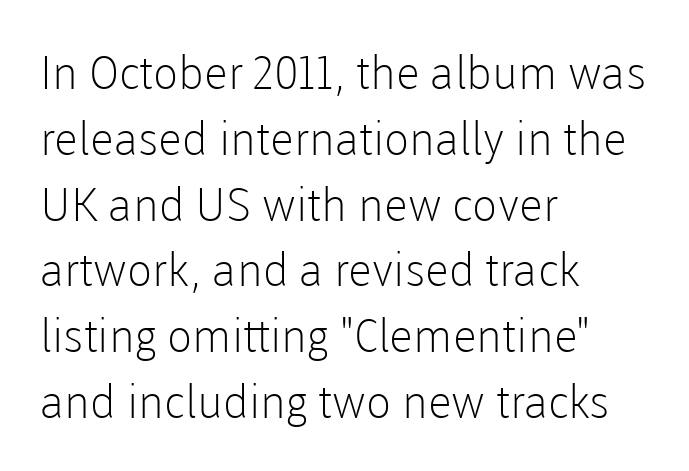
The image shows 46 px light sans-serif type, upright; set left-aligned, normal line spacing (1.43x), normal letter spacing, not underlined; low stroke contrast and a medium x-height.
